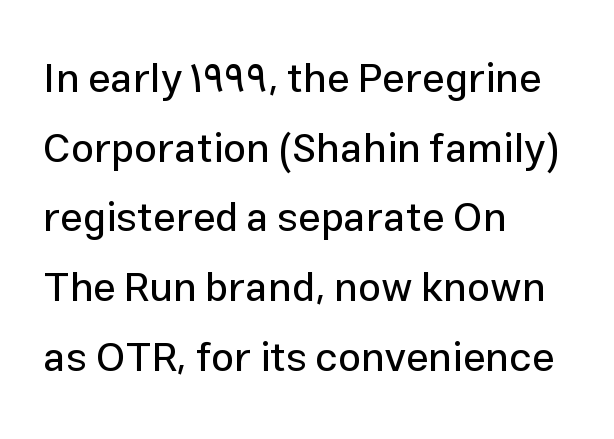
{"serif": "no", "italic": "no", "width": "normal", "stroke_contrast": "low", "x_height": "medium", "monospaced": "no", "underline": "no", "align": "left", "line_spacing": "normal", "line_spacing_ratio": 1.7, "letter_spacing": "normal", "letter_spacing_em": 0.0, "glyph_px": 41}
